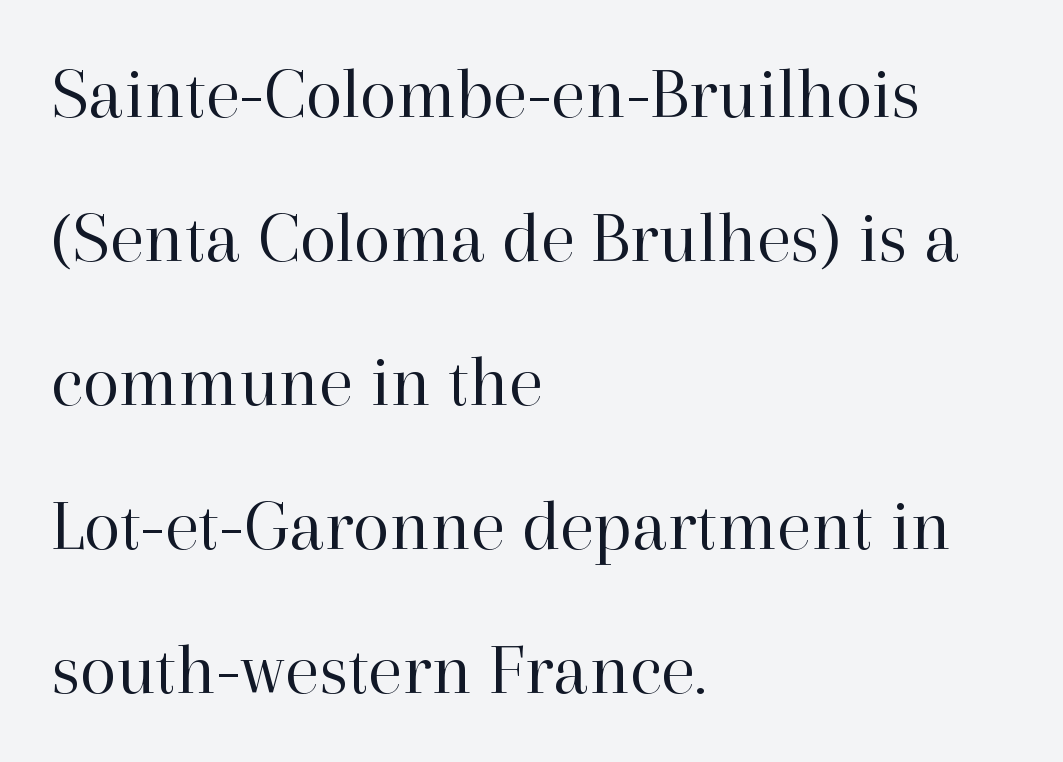
Q: Is the text bold? A: No.
Q: Is the text italic (slanted)? A: No, it is upright.
Q: Is the typeface a serif or a sans-serif typeface? A: Serif.
Q: Is the text underlined? A: No.
Q: How is the paragraph aligned? A: Left-aligned.
Q: Is the spacing between letters normal or unusually wide? A: Normal.
Q: Is the spacing between lines tight, normal or loose? A: Loose.
Q: Width (condensed, normal, or wide)? A: Normal.
Q: Stroke contrast? A: High.
Q: x-height? A: Medium.
Q: Monospaced? A: No.
